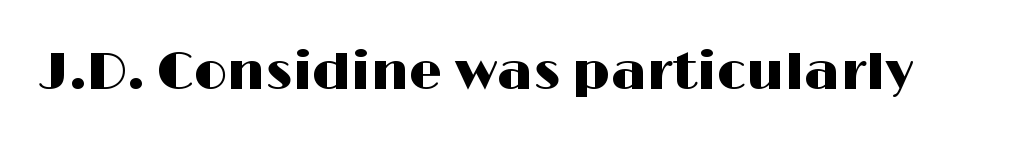
{"serif": "no", "italic": "no", "width": "wide", "stroke_contrast": "high", "x_height": "medium", "monospaced": "no", "underline": "no", "letter_spacing": "normal", "letter_spacing_em": 0.0, "glyph_px": 53}
